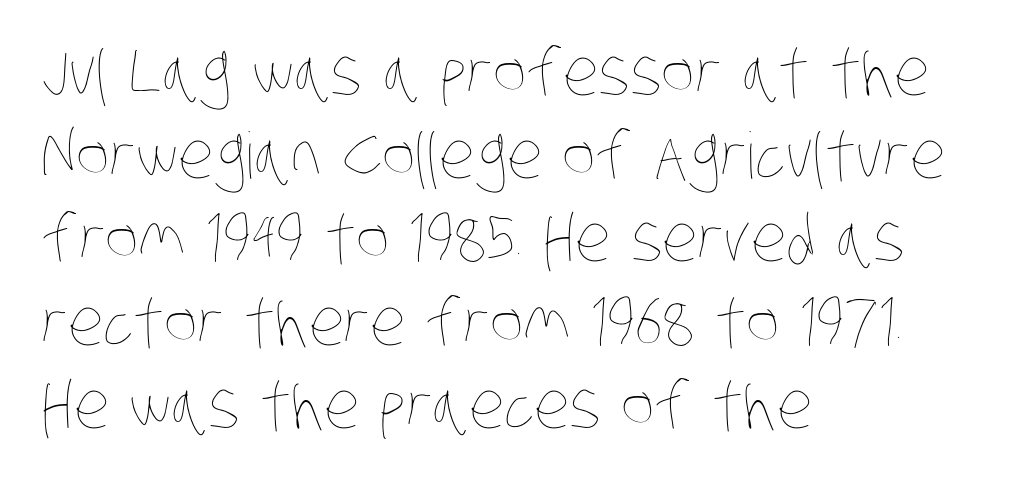
Q: Is the text bold? A: No.
Q: Is the text underlined? A: No.
Q: How is the paragraph aligned? A: Left-aligned.
Q: Is the spacing between letters normal or unusually wide? A: Normal.
Q: Is the spacing between lines tight, normal or loose? A: Normal.
Q: Width (condensed, normal, or wide)? A: Condensed.
Q: Stroke contrast? A: Low.
Q: x-height? A: Large.
Q: Monospaced? A: No.
